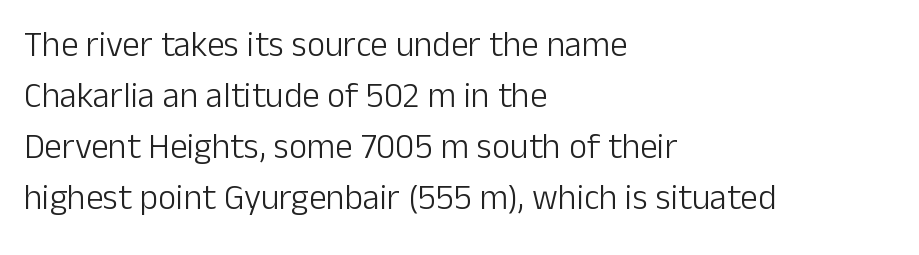
{"serif": "no", "italic": "no", "bold": "no", "weight": "light", "width": "normal", "stroke_contrast": "low", "x_height": "medium", "monospaced": "no", "underline": "no", "align": "left", "line_spacing": "normal", "line_spacing_ratio": 1.46, "letter_spacing": "normal", "letter_spacing_em": 0.0, "glyph_px": 35}
